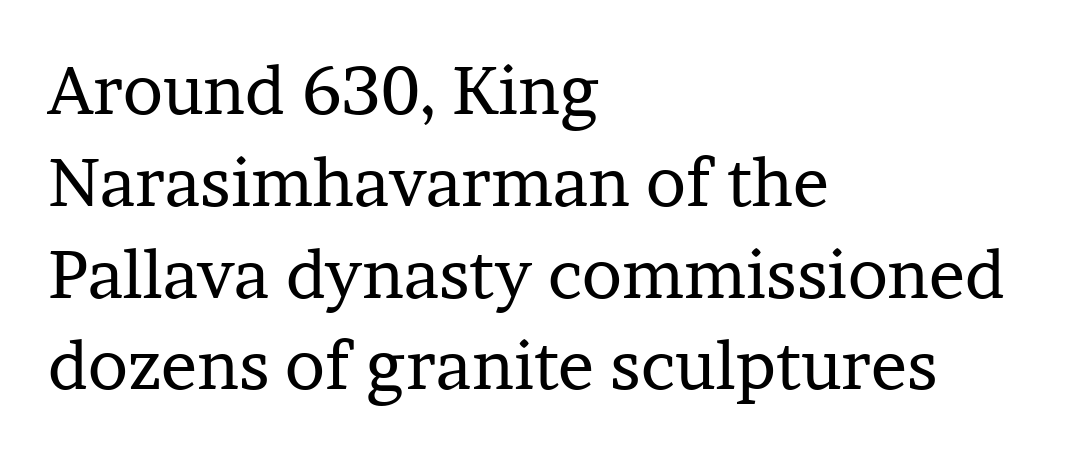
{"serif": "yes", "italic": "no", "bold": "no", "weight": "regular", "width": "normal", "stroke_contrast": "low", "x_height": "medium", "monospaced": "no", "underline": "no", "align": "left", "line_spacing": "normal", "line_spacing_ratio": 1.37, "letter_spacing": "normal", "letter_spacing_em": 0.0, "glyph_px": 67}
